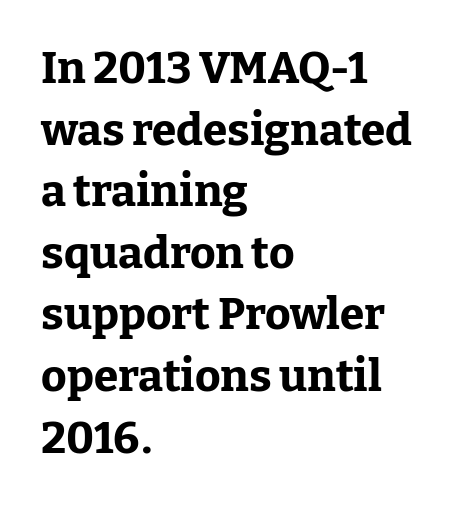
Q: Is the text bold? A: Yes.
Q: Is the text italic (slanted)? A: No, it is upright.
Q: Is the typeface a serif or a sans-serif typeface? A: Serif.
Q: Is the text underlined? A: No.
Q: How is the paragraph aligned? A: Left-aligned.
Q: Is the spacing between letters normal or unusually wide? A: Normal.
Q: Is the spacing between lines tight, normal or loose? A: Normal.
Q: Width (condensed, normal, or wide)? A: Normal.
Q: Stroke contrast? A: Low.
Q: x-height? A: Medium.
Q: Monospaced? A: No.
